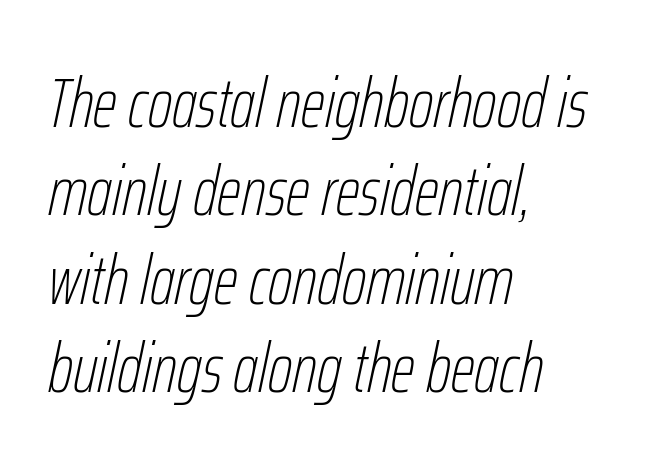
The image shows 69 px thin, condensed type, italic (leaning right); set left-aligned, normal line spacing (1.28x), normal letter spacing, not underlined; low stroke contrast and a medium x-height.
